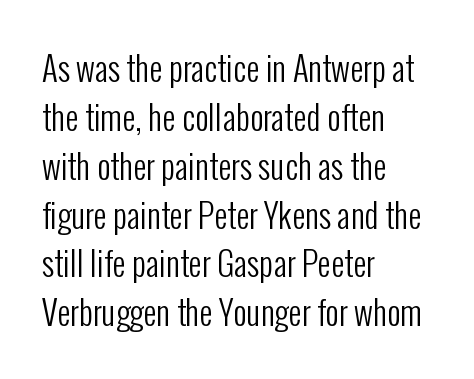
You could not count columns in this text — the font is proportionally spaced. Weight: in the light-to-regular range. When letters stand straight like this, we call the style roman or upright. Examine the stroke ends and you'll find no serifs.
